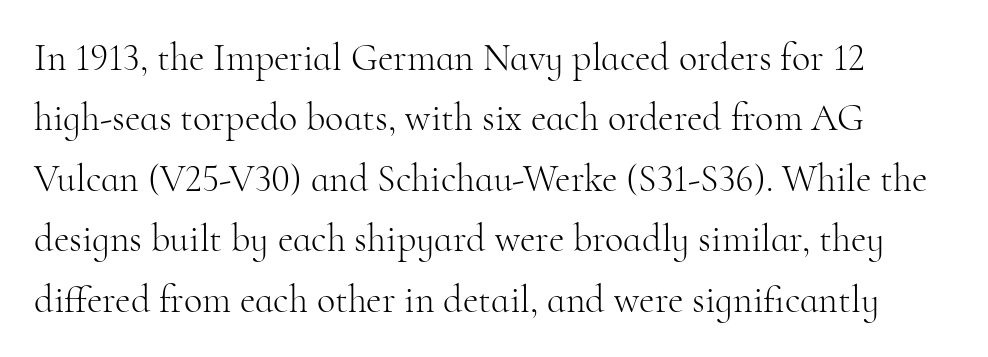
The image shows 38 px light serif type, upright; set normal line spacing (1.59x), normal letter spacing, not underlined; high stroke contrast and a small x-height.
